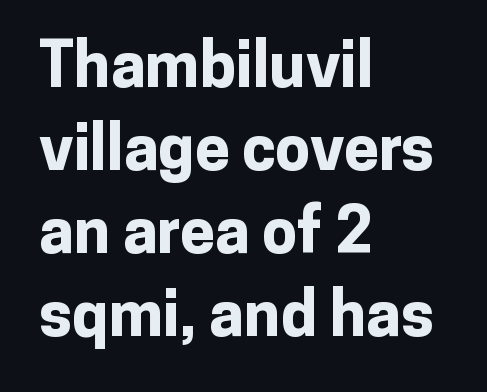
{"serif": "no", "italic": "no", "bold": "yes", "weight": "bold", "width": "normal", "stroke_contrast": "low", "x_height": "medium", "monospaced": "no", "underline": "no", "align": "left", "line_spacing": "normal", "line_spacing_ratio": 1.32, "letter_spacing": "normal", "letter_spacing_em": 0.0, "glyph_px": 63}
